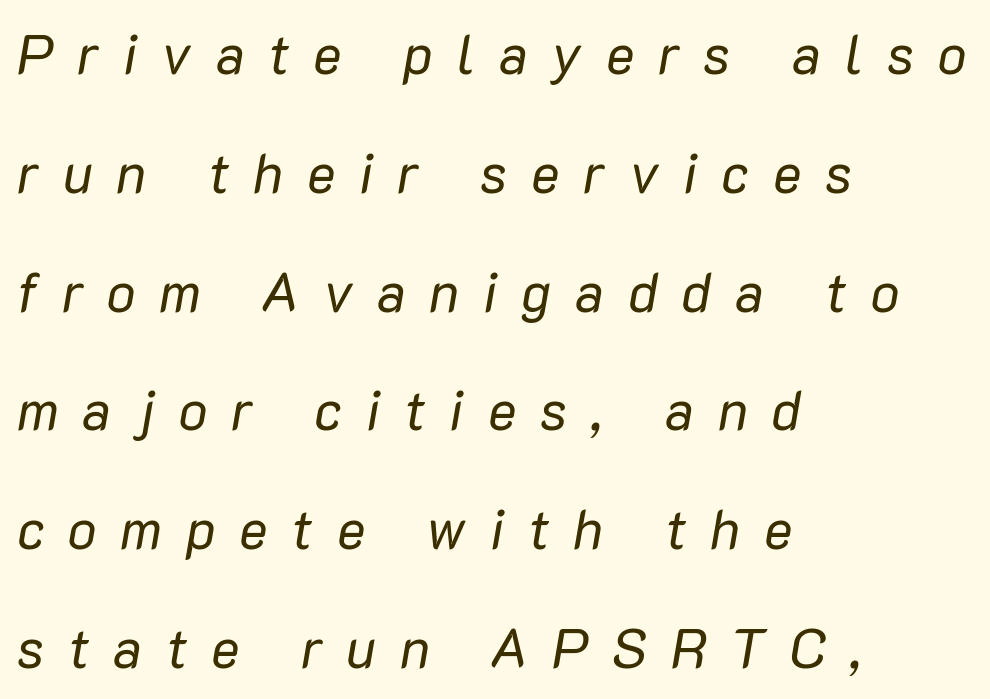
This is not heavy type; no bold has been used. Alignment: flush left. The letterforms stand isolated, each surrounded by extra space. Interline gaps are noticeably wide in this sample.
